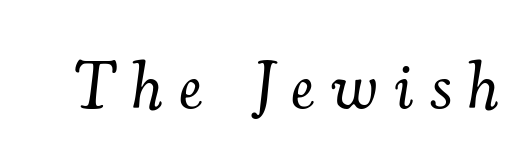
{"serif": "yes", "italic": "yes", "lean": "right", "slant_degrees": 7, "bold": "no", "weight": "light", "width": "normal", "stroke_contrast": "medium", "x_height": "small", "monospaced": "no", "underline": "no", "letter_spacing": "wide", "letter_spacing_em": 0.25, "glyph_px": 68}
